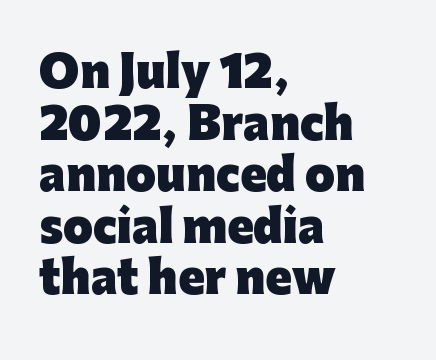
The image shows 43 px heavy sans-serif type, upright; set left-aligned, line spacing 1.2x, normal letter spacing, not underlined; low stroke contrast and a medium x-height.
